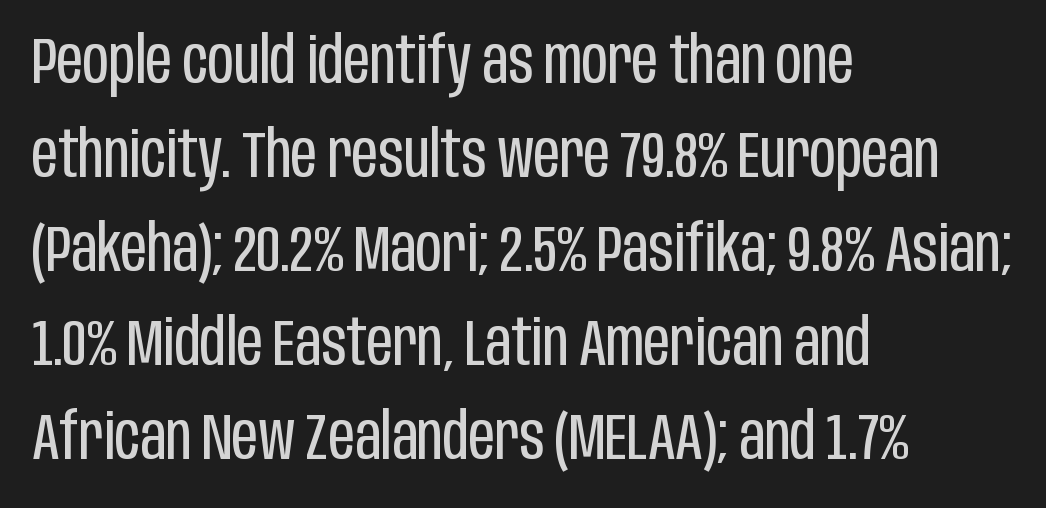
Tracking value appears to be zero — textbook default spacing. You could not count columns in this text — the font is proportionally spaced. Summary of vertical rhythm: regular, with standard interline spacing. Serifs: no, the terminals of the letterforms are clean.
